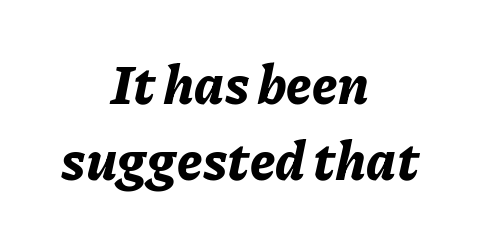
The image shows 54 px bold type, italic (leaning right); set centered, normal line spacing (1.4x), normal letter spacing, not underlined; low stroke contrast and a medium x-height.
